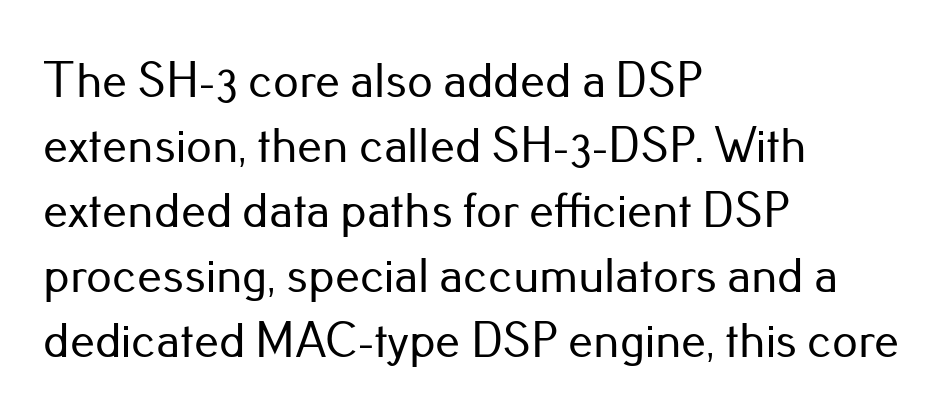
Q: Is the text italic (slanted)? A: No, it is upright.
Q: Is the typeface a serif or a sans-serif typeface? A: Sans-serif.
Q: Is the text underlined? A: No.
Q: How is the paragraph aligned? A: Left-aligned.
Q: Is the spacing between letters normal or unusually wide? A: Normal.
Q: Is the spacing between lines tight, normal or loose? A: Normal.
Q: Width (condensed, normal, or wide)? A: Normal.
Q: Stroke contrast? A: Low.
Q: x-height? A: Small.
Q: Monospaced? A: No.
